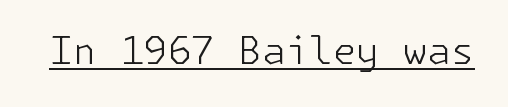
Q: Is the text bold? A: No.
Q: Is the text italic (slanted)? A: No, it is upright.
Q: Is the typeface a serif or a sans-serif typeface? A: Sans-serif.
Q: Is the text underlined? A: Yes.
Q: Is the spacing between letters normal or unusually wide? A: Normal.
Q: Width (condensed, normal, or wide)? A: Normal.
Q: Stroke contrast? A: Low.
Q: x-height? A: Medium.
